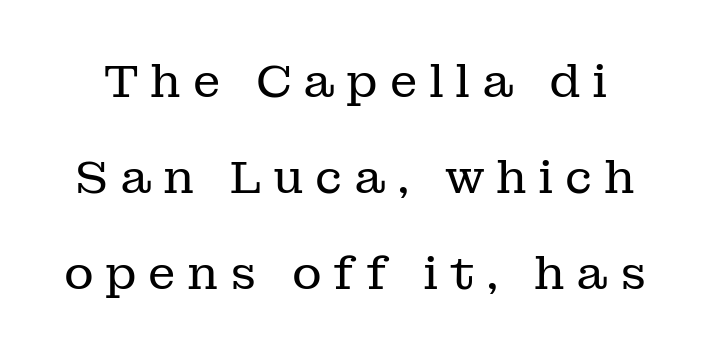
The typeface chosen for these lines features serifs. Compared with typical body copy, the letter spacing here is much looser. A typesetter would call this leading open, well beyond the default. Posture: upright roman. The foot of each line stays bare and open. This sample has the flowing, uneven cadence of proportional lettering.
